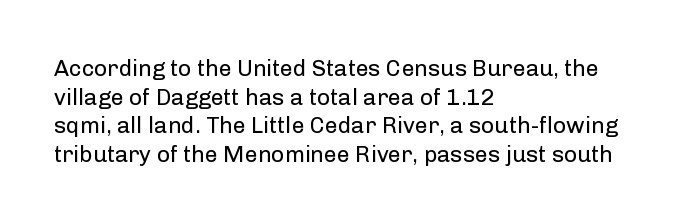
The lines sit at an ordinary, default distance from one another. The text block is weighted toward the left margin, trailing off unevenly rightward. Tracking value appears to be zero — textbook default spacing. Has an underline been added? It has not. Stroke mass is kept to a normal reading level or below.
